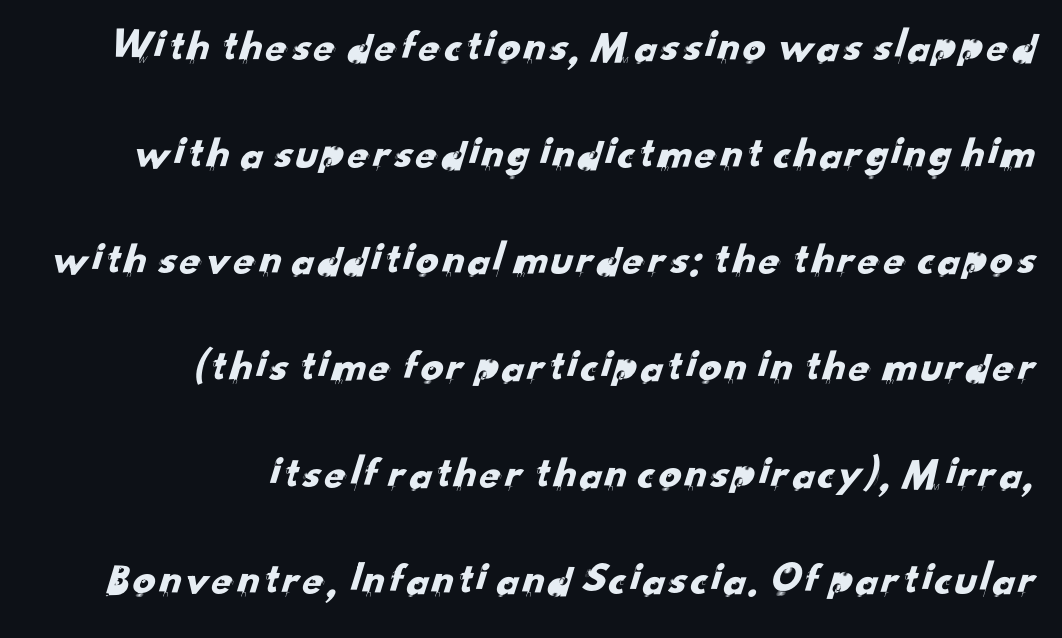
Character widths vary here, with narrow letters taking less room than wide ones. The characters display no serif detailing; their extremities are plain. Each new line begins a long way beneath the previous one. Visually the block forms a straight wall on the right and a jagged coastline on the left.
